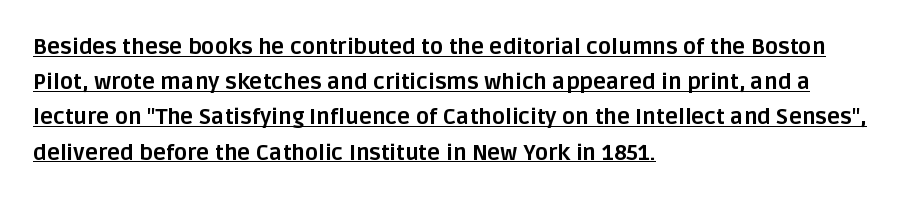
{"italic": "no", "bold": "yes", "underline": "yes", "align": "left", "line_spacing": "normal", "line_spacing_ratio": 1.6, "letter_spacing": "normal", "letter_spacing_em": 0.0, "glyph_px": 22}
